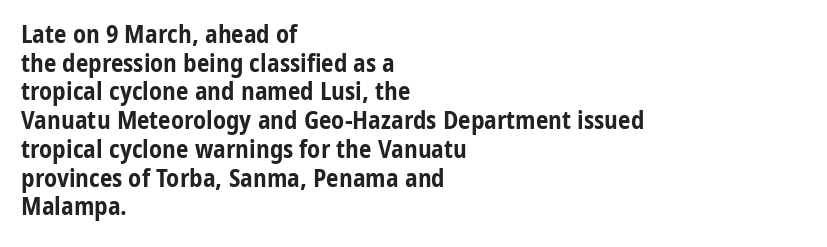
{"italic": "no", "bold": "yes", "underline": "no", "align": "left", "line_spacing": "tight", "line_spacing_ratio": 1.15, "letter_spacing": "normal", "letter_spacing_em": 0.0, "glyph_px": 25}
